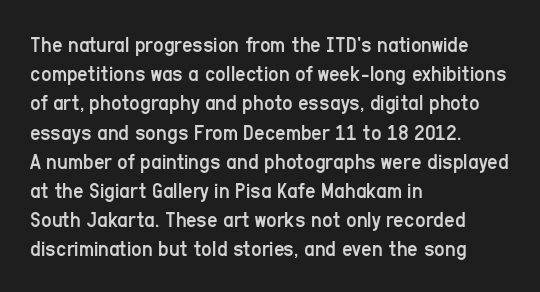
Nothing unusual about the tracking: characters are spaced as the font intends. Caption: multi-line text, flush left, ragged right. How would I describe the line gaps? Plain and ordinary. Unbolded letterforms with no extra heft.
